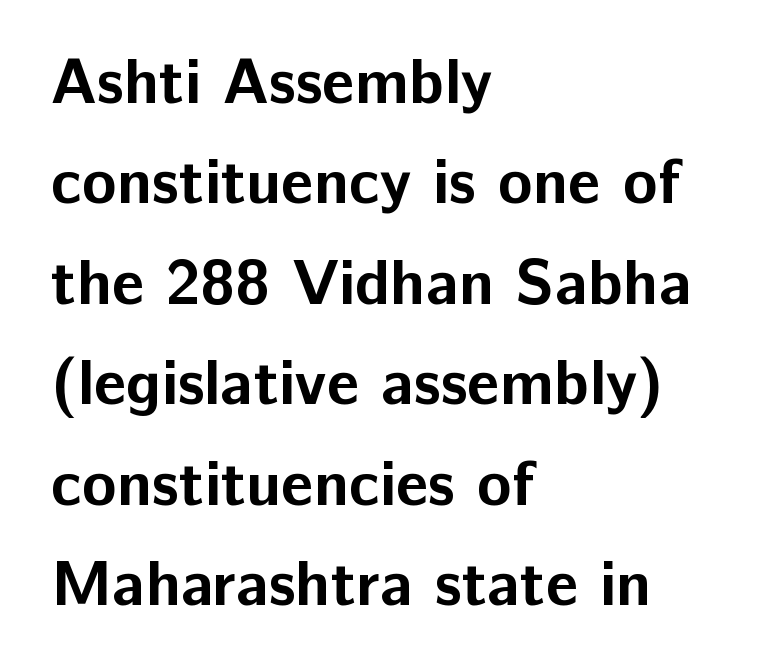
The image shows 64 px bold sans-serif type, upright; set left-aligned, normal line spacing (1.57x), normal letter spacing, not underlined; low stroke contrast and a medium x-height.
